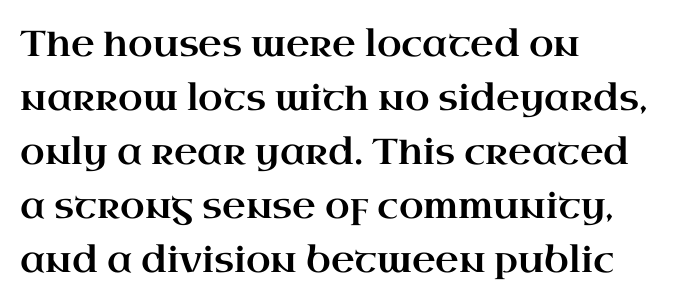
Words float on clear page, feet unadorned. Quick note: not italic, upright. The rendering shows small feet on the letterforms — a serif design. A typesetter would call this leading conventional body-copy spacing.
